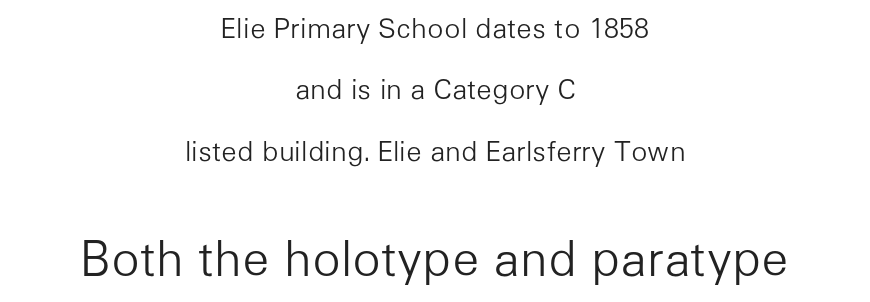
The image shows 47 px light sans-serif type, upright; set centered, loose line spacing (2.27x), normal letter spacing, not underlined; the second (bottom) block is 1.74x larger; low stroke contrast and a medium x-height.
